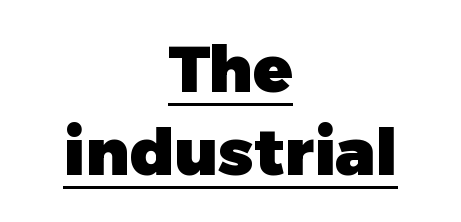
The image shows 65 px heavy sans-serif type, upright; set centered, normal line spacing (1.28x), normal letter spacing, underlined; low stroke contrast and a medium x-height.
